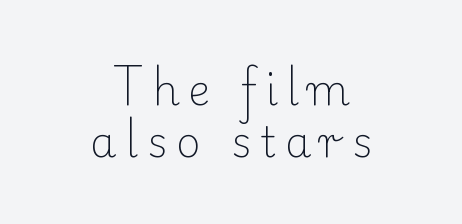
Q: Is the text bold? A: No.
Q: Is the text italic (slanted)? A: No, it is upright.
Q: Is the typeface a serif or a sans-serif typeface? A: Serif.
Q: Is the text underlined? A: No.
Q: How is the paragraph aligned? A: Centered.
Q: Is the spacing between letters normal or unusually wide? A: Unusually wide.
Q: Width (condensed, normal, or wide)? A: Normal.
Q: Stroke contrast? A: Low.
Q: x-height? A: Small.
Q: Monospaced? A: No.
